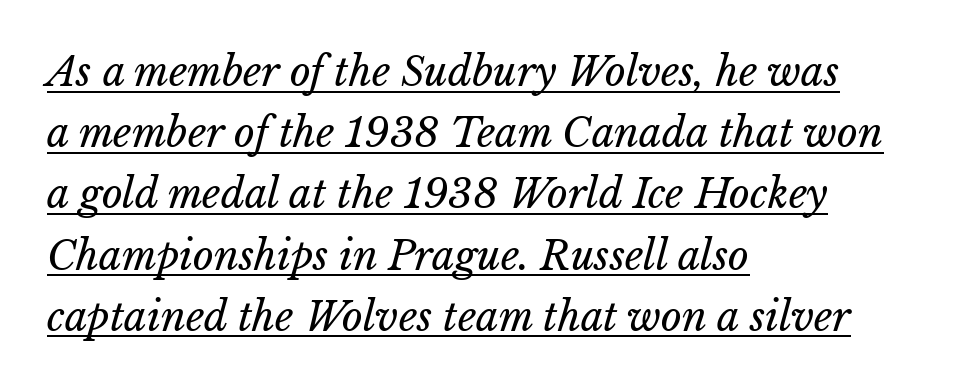
{"bold": "no", "weight": "regular", "width": "normal", "stroke_contrast": "low", "x_height": "medium", "monospaced": "no", "underline": "yes", "align": "left", "line_spacing": "normal", "line_spacing_ratio": 1.53, "letter_spacing": "normal", "letter_spacing_em": 0.0, "glyph_px": 40}
